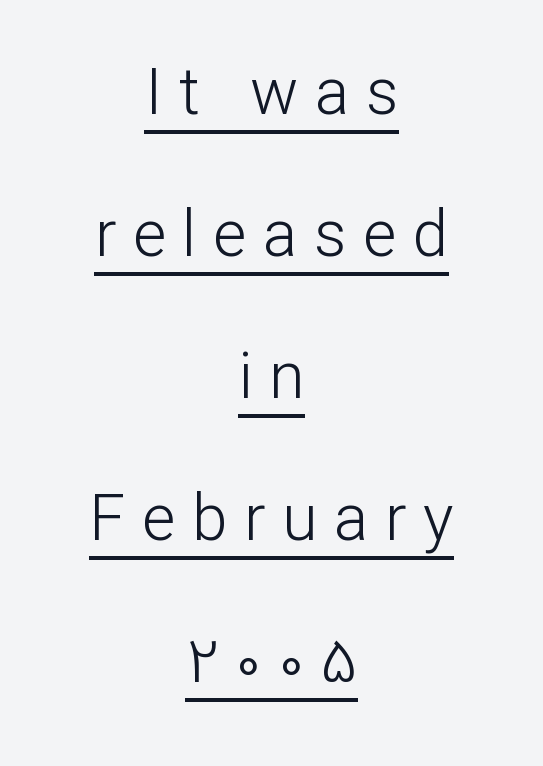
Q: Is the text bold? A: No.
Q: Is the text italic (slanted)? A: No, it is upright.
Q: Is the typeface a serif or a sans-serif typeface? A: Sans-serif.
Q: Is the text underlined? A: Yes.
Q: How is the paragraph aligned? A: Centered.
Q: Is the spacing between letters normal or unusually wide? A: Unusually wide.
Q: Is the spacing between lines tight, normal or loose? A: Loose.
Q: Width (condensed, normal, or wide)? A: Normal.
Q: Stroke contrast? A: Low.
Q: x-height? A: Medium.
Q: Monospaced? A: No.
